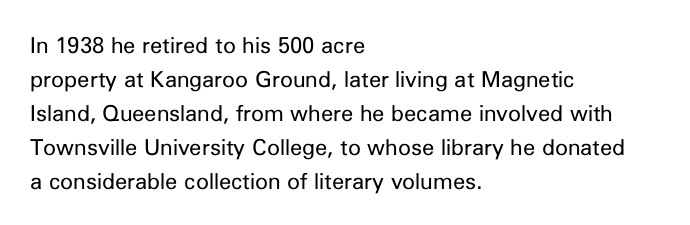
The image shows 22 px text type, upright; set left-aligned, normal line spacing (1.54x), normal letter spacing, not underlined.
